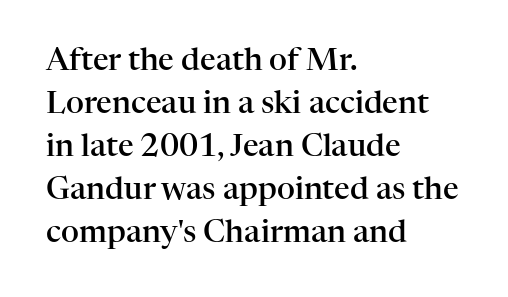
Q: Is the text bold? A: Semi-bold.
Q: Is the text italic (slanted)? A: No, it is upright.
Q: Is the typeface a serif or a sans-serif typeface? A: Serif.
Q: Is the text underlined? A: No.
Q: How is the paragraph aligned? A: Left-aligned.
Q: Is the spacing between letters normal or unusually wide? A: Normal.
Q: Is the spacing between lines tight, normal or loose? A: Normal.
Q: Width (condensed, normal, or wide)? A: Normal.
Q: Stroke contrast? A: High.
Q: x-height? A: Medium.
Q: Monospaced? A: No.
